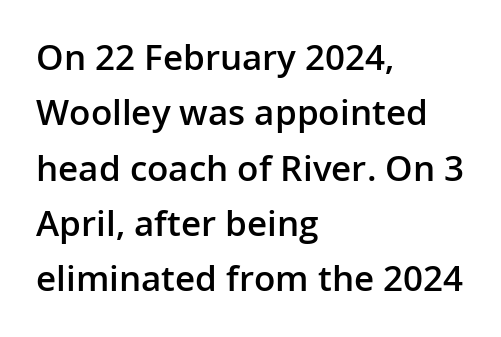
{"serif": "no", "italic": "no", "bold": "semi", "weight": "semibold", "width": "normal", "stroke_contrast": "low", "x_height": "medium", "monospaced": "no", "underline": "no", "align": "left", "line_spacing": "normal", "line_spacing_ratio": 1.58, "letter_spacing": "normal", "letter_spacing_em": 0.0, "glyph_px": 35}
